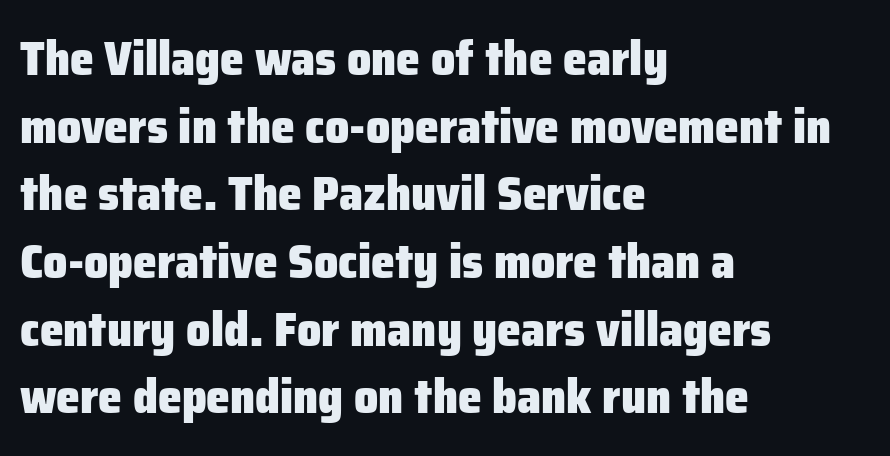
Proportional: the letters do not fall into vertical columns. The space directly below the letters is spotless. Notice how the passage keeps a crisp vertical edge on the left only. Letterform terminals end flat and unadorned throughout the passage.
